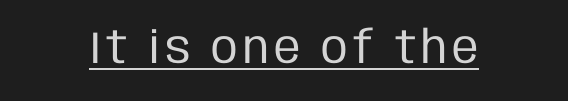
Q: Is the text bold? A: No.
Q: Is the text italic (slanted)? A: No, it is upright.
Q: Is the typeface a serif or a sans-serif typeface? A: Sans-serif.
Q: Is the text underlined? A: Yes.
Q: Width (condensed, normal, or wide)? A: Condensed.
Q: Stroke contrast? A: Low.
Q: x-height? A: Large.
Q: Monospaced? A: No.
